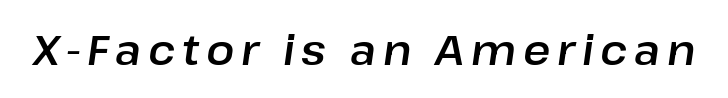
{"italic": "yes", "lean": "right", "slant_degrees": 8, "width": "normal", "stroke_contrast": "low", "x_height": "medium", "monospaced": "no", "underline": "no", "glyph_px": 42}
